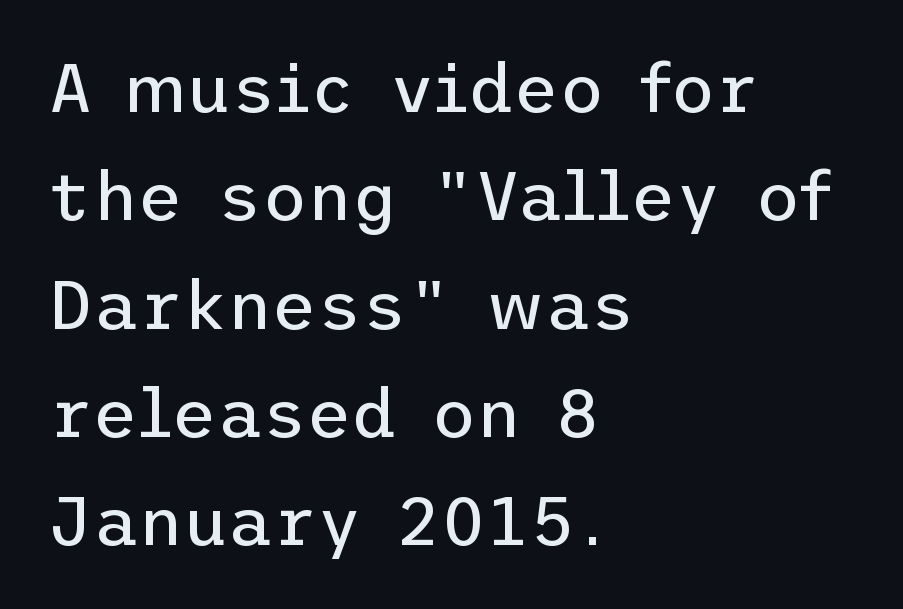
{"serif": "no", "italic": "no", "bold": "no", "weight": "regular", "width": "normal", "stroke_contrast": "low", "x_height": "medium", "underline": "no", "align": "left", "line_spacing": "normal", "line_spacing_ratio": 1.57, "letter_spacing": "normal", "letter_spacing_em": 0.0, "glyph_px": 69}
